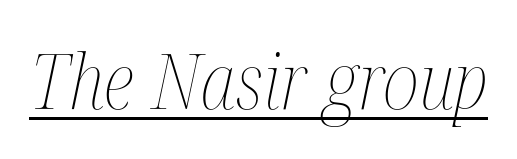
The letterforms sit at book weight or below. Words appear dense and cohesive because spacing is normal. Emphasis is given by a line drawn under the lettering. The passage shown leans; its letterforms are oblique.
